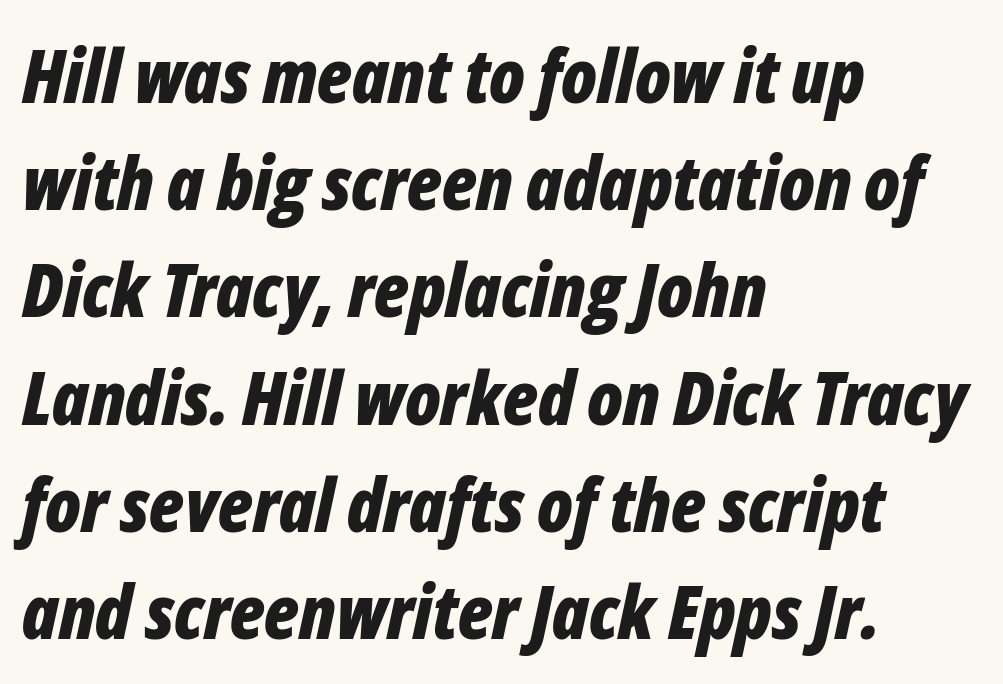
Q: Is the text bold? A: Yes.
Q: Is the text italic (slanted)? A: Yes, it leans right by about 12 degrees.
Q: Is the text underlined? A: No.
Q: How is the paragraph aligned? A: Left-aligned.
Q: Is the spacing between letters normal or unusually wide? A: Normal.
Q: Is the spacing between lines tight, normal or loose? A: Normal.
Q: Width (condensed, normal, or wide)? A: Condensed.
Q: Stroke contrast? A: Low.
Q: x-height? A: Medium.
Q: Monospaced? A: No.
